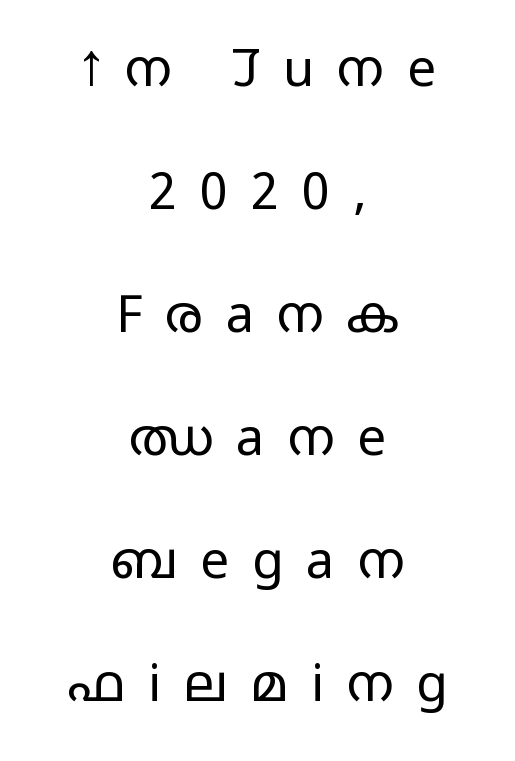
The image shows 51 px light, wide sans-serif type, upright; set centered, loose line spacing (2.41x), unusually wide letter spacing (+0.45 em), not underlined; low stroke contrast and a medium x-height.
